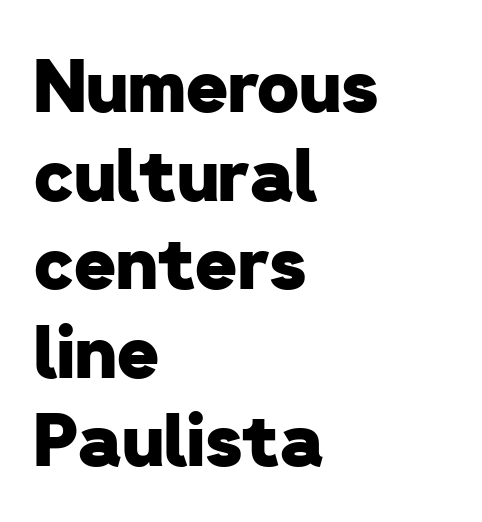
The image shows 72 px heavy sans-serif type; set left-aligned, line spacing 1.23x, normal letter spacing, not underlined; low stroke contrast and a medium x-height.
